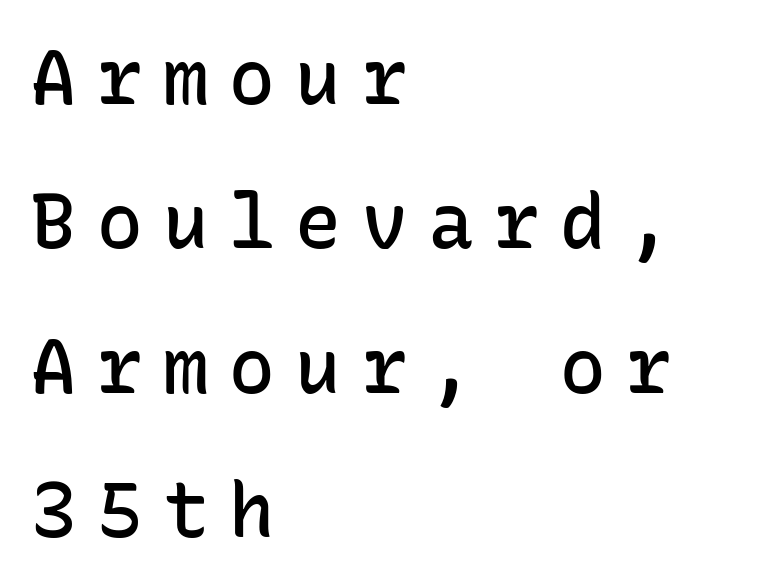
{"serif": "no", "italic": "no", "bold": "semi", "weight": "semibold", "width": "normal", "stroke_contrast": "low", "x_height": "medium", "monospaced": "yes", "underline": "no", "align": "left", "line_spacing": "loose", "line_spacing_ratio": 1.9, "letter_spacing": "wide", "letter_spacing_em": 0.27, "glyph_px": 76}
